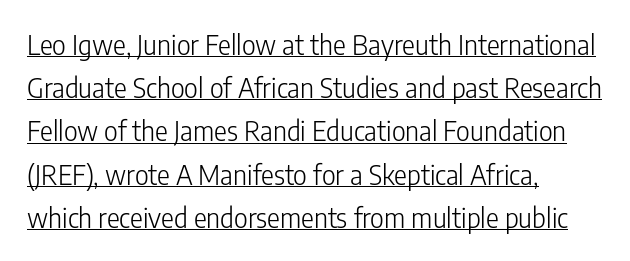
Q: Is the text bold? A: No.
Q: Is the text italic (slanted)? A: No, it is upright.
Q: Is the text underlined? A: Yes.
Q: How is the paragraph aligned? A: Left-aligned.
Q: Is the spacing between letters normal or unusually wide? A: Normal.
Q: Is the spacing between lines tight, normal or loose? A: Normal.
